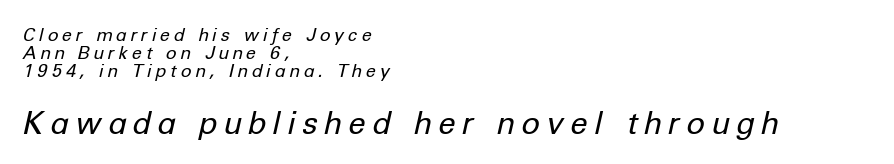
Q: Is the text bold? A: No.
Q: Is the text italic (slanted)? A: Yes, it leans right by about 12 degrees.
Q: Is the text underlined? A: No.
Q: How is the paragraph aligned? A: Left-aligned.
Q: Is the spacing between letters normal or unusually wide? A: Unusually wide.
Q: Is the spacing between lines tight, normal or loose? A: Tight.
Q: Which block of text is set in a larger size, the first (top) or the second (bottom)? A: The second (bottom) one.
Q: Width (condensed, normal, or wide)? A: Normal.
Q: Stroke contrast? A: Low.
Q: x-height? A: Medium.
Q: Monospaced? A: No.
